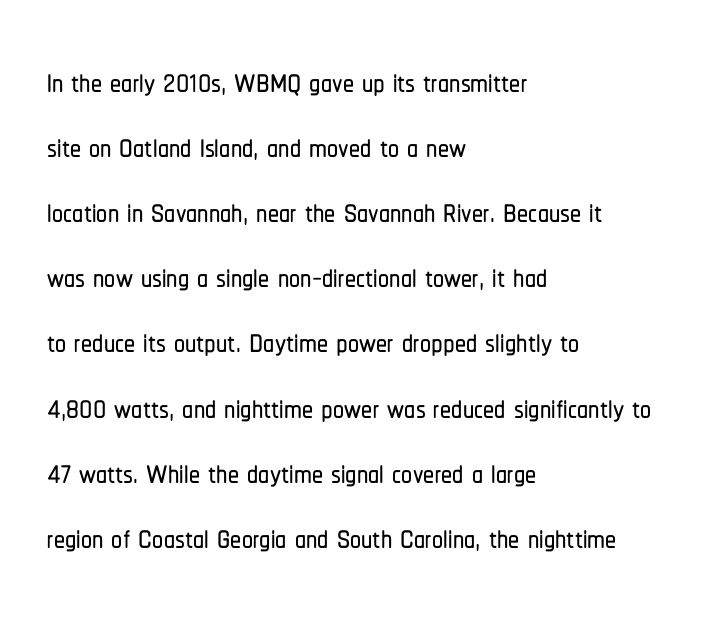
{"serif": "no", "italic": "no", "width": "condensed", "stroke_contrast": "low", "x_height": "medium", "monospaced": "no", "underline": "no", "align": "left", "line_spacing": "normal", "line_spacing_ratio": 1.48, "letter_spacing": "normal", "letter_spacing_em": 0.0, "glyph_px": 44}
